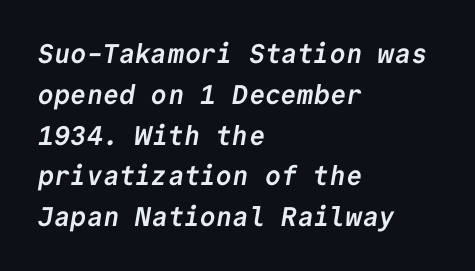
{"bold": "yes", "underline": "no", "align": "left", "line_spacing": "normal", "line_spacing_ratio": 1.51, "letter_spacing": "normal", "letter_spacing_em": 0.0, "glyph_px": 27}
